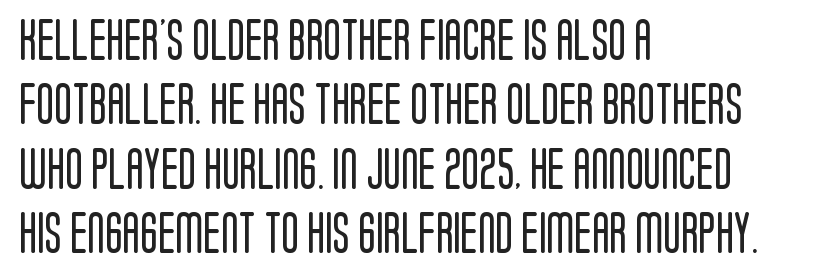
Nope, no serifs anywhere on these letters. Stems and bowls with no extra thickness — not bold. The face used here is proportionally spaced, like ordinary book or web type. Notice how the passage keeps a crisp vertical edge on the left only. No extra tracking has been applied to these lines.
